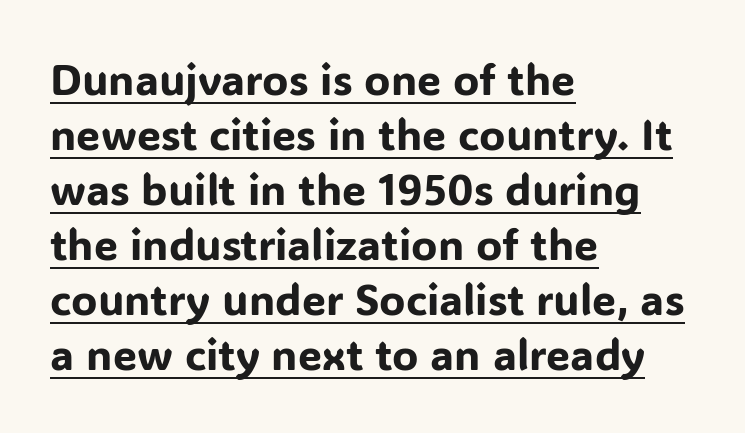
The image shows 43 px sans-serif type, upright; set left-aligned, normal line spacing (1.28x), normal letter spacing, underlined; low stroke contrast and a medium x-height.
